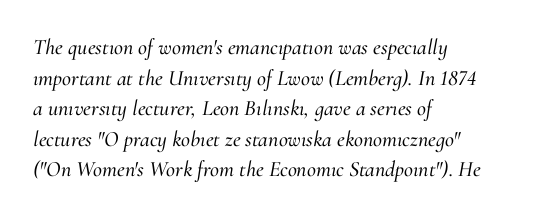
Q: Is the text italic (slanted)? A: Yes, it leans right by about 10 degrees.
Q: Is the text underlined? A: No.
Q: How is the paragraph aligned? A: Left-aligned.
Q: Is the spacing between letters normal or unusually wide? A: Normal.
Q: Is the spacing between lines tight, normal or loose? A: Normal.
